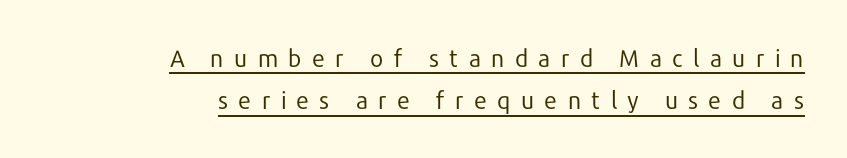
Q: Is the text bold? A: No.
Q: Is the text italic (slanted)? A: No, it is upright.
Q: Is the text underlined? A: Yes.
Q: How is the paragraph aligned? A: Right-aligned.
Q: Is the spacing between letters normal or unusually wide? A: Unusually wide.
